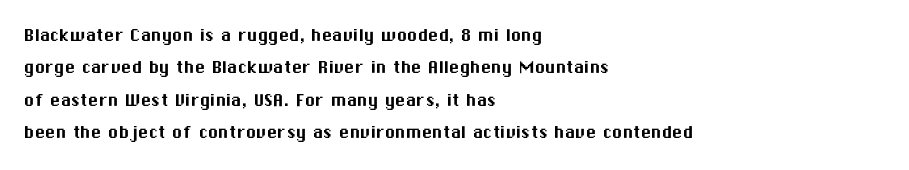
Q: Is the text italic (slanted)? A: No, it is upright.
Q: Is the text underlined? A: No.
Q: How is the paragraph aligned? A: Left-aligned.
Q: Is the spacing between letters normal or unusually wide? A: Normal.
Q: Is the spacing between lines tight, normal or loose? A: Normal.
